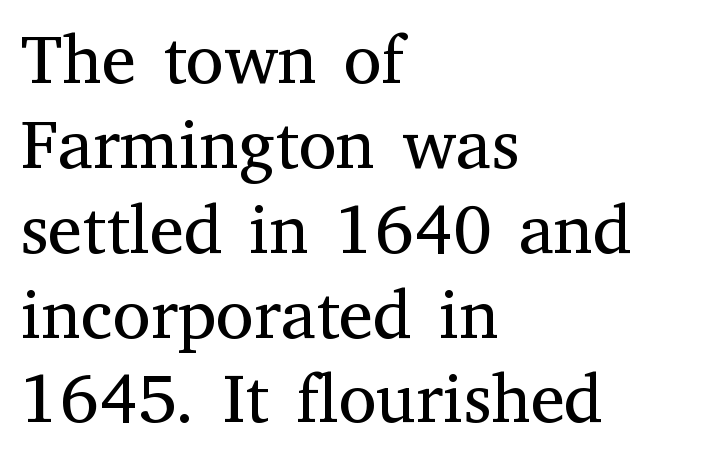
Unbolded letterforms with no extra heft. In terms of letterform style, serifs are clearly present. Do the characters align in a grid? No, the font is proportional. Posture: vertical. The rag falls on the right side of this text block. Decoration check: the copy has no underline.
